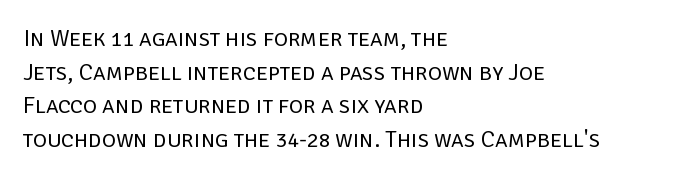
The image shows 24 px text type, upright; set left-aligned, normal line spacing (1.4x), normal letter spacing, not underlined.
